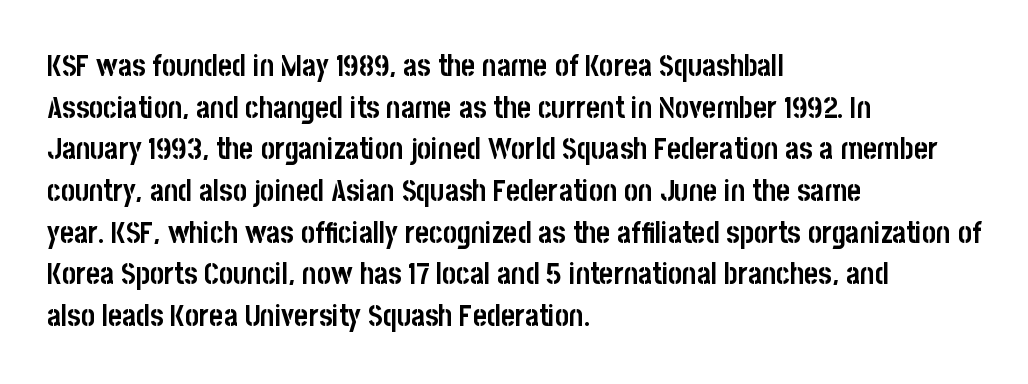
{"serif": "no", "italic": "no", "bold": "yes", "weight": "semibold", "width": "condensed", "stroke_contrast": "low", "x_height": "large", "monospaced": "no", "underline": "no", "align": "left", "line_spacing": "normal", "line_spacing_ratio": 1.39, "letter_spacing": "normal", "letter_spacing_em": 0.0, "glyph_px": 30}
